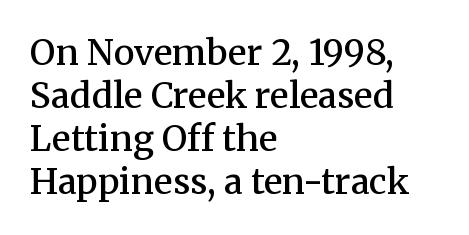
Q: Is the text bold? A: Semi-bold.
Q: Is the text italic (slanted)? A: No, it is upright.
Q: Is the typeface a serif or a sans-serif typeface? A: Serif.
Q: Is the text underlined? A: No.
Q: How is the paragraph aligned? A: Left-aligned.
Q: Is the spacing between letters normal or unusually wide? A: Normal.
Q: Width (condensed, normal, or wide)? A: Normal.
Q: Stroke contrast? A: Medium.
Q: x-height? A: Medium.
Q: Monospaced? A: No.
